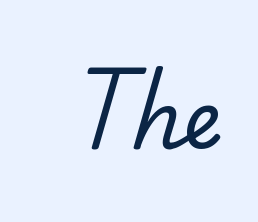
Q: Is the text bold? A: No.
Q: Is the typeface a serif or a sans-serif typeface? A: Sans-serif.
Q: Is the text underlined? A: No.
Q: Is the spacing between letters normal or unusually wide? A: Normal.
Q: Width (condensed, normal, or wide)? A: Normal.
Q: Stroke contrast? A: Low.
Q: x-height? A: Small.
Q: Monospaced? A: No.
